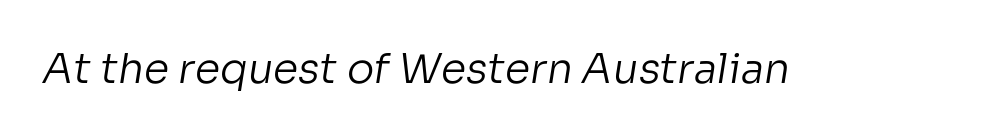
{"serif": "no", "bold": "no", "weight": "regular", "width": "normal", "stroke_contrast": "low", "x_height": "medium", "monospaced": "no", "underline": "no", "letter_spacing": "normal", "letter_spacing_em": 0.0, "glyph_px": 41}
